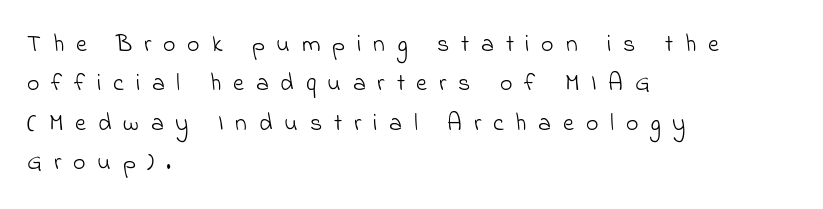
{"bold": "no", "underline": "no", "align": "left", "line_spacing": "normal", "line_spacing_ratio": 1.64, "letter_spacing": "wide", "letter_spacing_em": 0.49, "glyph_px": 24}
